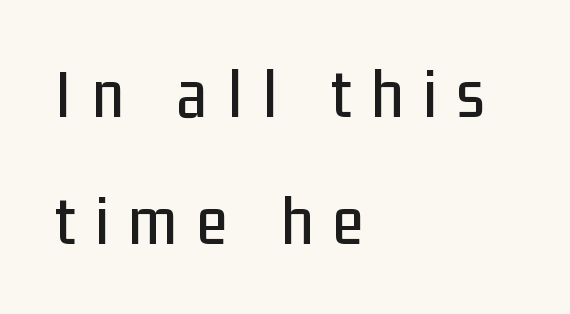
The image shows 71 px condensed sans-serif type, upright; set left-aligned, line spacing 1.79x, unusually wide letter spacing (+0.28 em), not underlined; low stroke contrast and a medium x-height.
